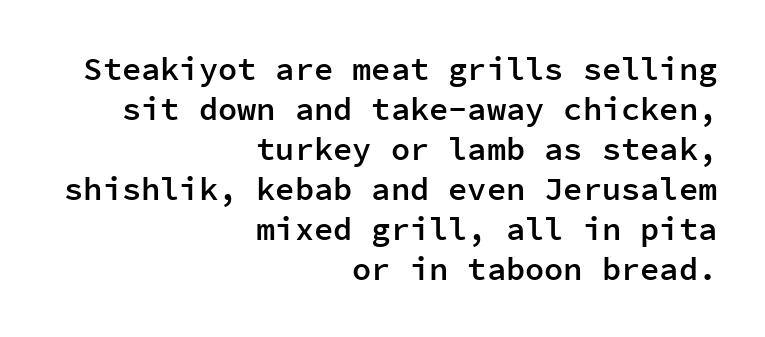
The image shows 32 px semibold sans-serif type, upright, monospaced; set right-aligned, normal line spacing (1.25x), normal letter spacing, not underlined; low stroke contrast and a medium x-height.
